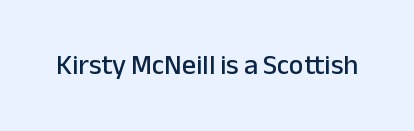
Tracking here is standard; glyphs follow each other at the usual distance. You can tell it's not italic because the verticals are truly vertical. Typographically, this falls in the sans-serif category. The letters advance in unequal steps, a hallmark of proportional type. No word sits above an underline.
